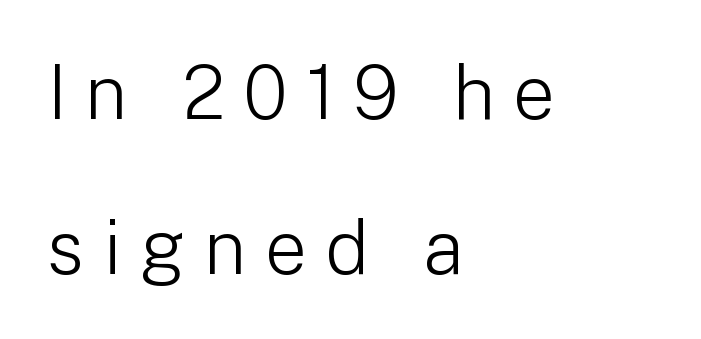
The image shows 75 px light sans-serif type, upright; set left-aligned, loose line spacing (2.07x), unusually wide letter spacing (+0.24 em), not underlined; low stroke contrast and a medium x-height.
